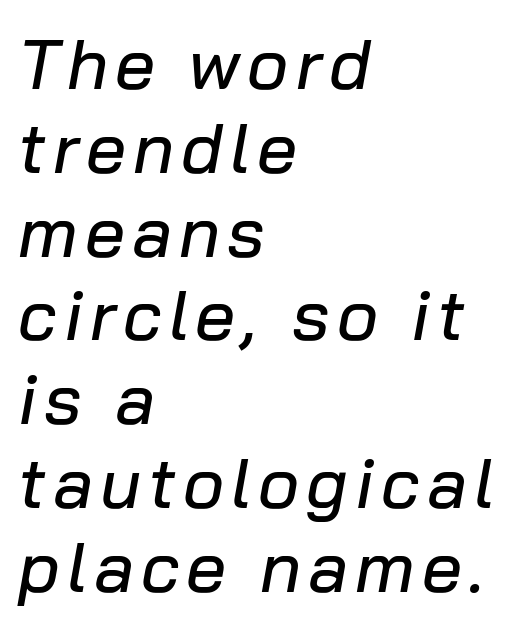
Q: Is the text italic (slanted)? A: Yes, it leans right by about 10 degrees.
Q: Is the text underlined? A: No.
Q: How is the paragraph aligned? A: Left-aligned.
Q: Width (condensed, normal, or wide)? A: Normal.
Q: Stroke contrast? A: Low.
Q: x-height? A: Medium.
Q: Monospaced? A: No.
